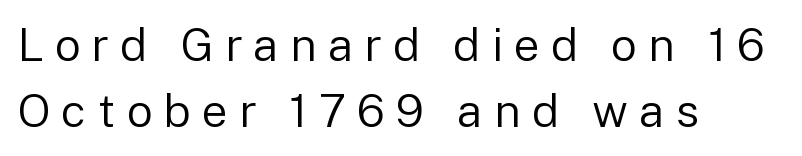
Q: Is the text bold? A: No.
Q: Is the text italic (slanted)? A: No, it is upright.
Q: Is the typeface a serif or a sans-serif typeface? A: Sans-serif.
Q: Is the text underlined? A: No.
Q: How is the paragraph aligned? A: Left-aligned.
Q: Is the spacing between letters normal or unusually wide? A: Unusually wide.
Q: Is the spacing between lines tight, normal or loose? A: Normal.
Q: Width (condensed, normal, or wide)? A: Normal.
Q: Stroke contrast? A: Low.
Q: x-height? A: Medium.
Q: Monospaced? A: No.
